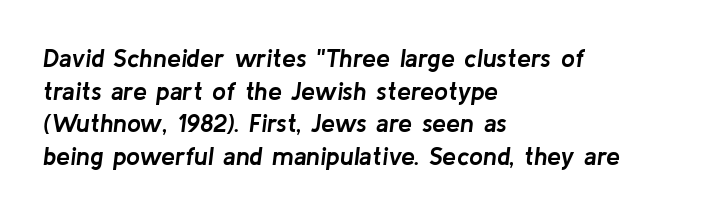
{"italic": "yes", "lean": "right", "slant_degrees": 8, "bold": "yes", "underline": "no", "align": "left", "line_spacing": "normal", "line_spacing_ratio": 1.31, "letter_spacing": "normal", "letter_spacing_em": 0.0, "glyph_px": 25}
